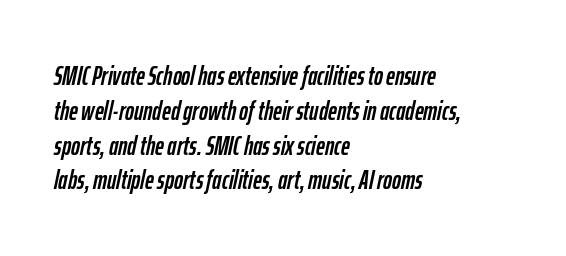
The image shows 27 px text type, italic (leaning right); set left-aligned, normal line spacing (1.29x), normal letter spacing, not underlined.
